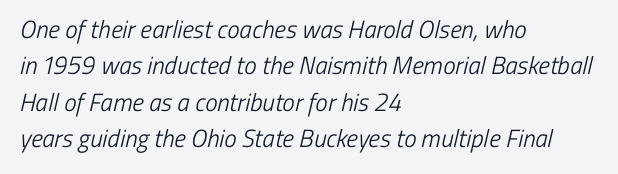
The paragraph has a hard left edge and a soft right edge. In terms of leading, this rendering sits right in the middle. Nobody drew a line under any word here. This rendering leaves character spacing at its baseline value. The typesetting does not lean heavy: it is not bold.
